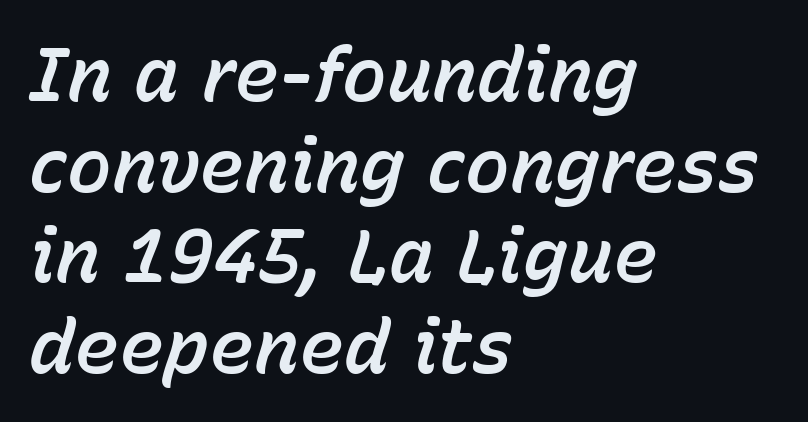
The image shows 75 px text type, italic (leaning right); set left-aligned, line spacing 1.21x, normal letter spacing, not underlined; low stroke contrast and a medium x-height.
